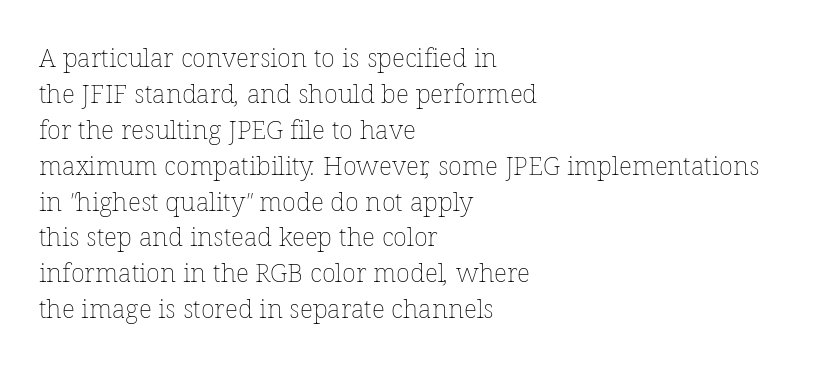
Q: Is the text bold? A: No.
Q: Is the text underlined? A: No.
Q: How is the paragraph aligned? A: Left-aligned.
Q: Is the spacing between letters normal or unusually wide? A: Normal.
Q: Is the spacing between lines tight, normal or loose? A: Normal.
